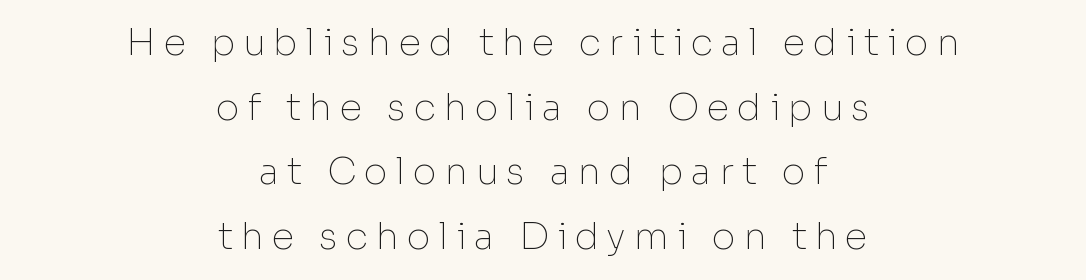
The image shows 37 px thin sans-serif type, upright; set centered, line spacing 1.75x, unusually wide letter spacing (+0.21 em), not underlined; low stroke contrast and a medium x-height.
